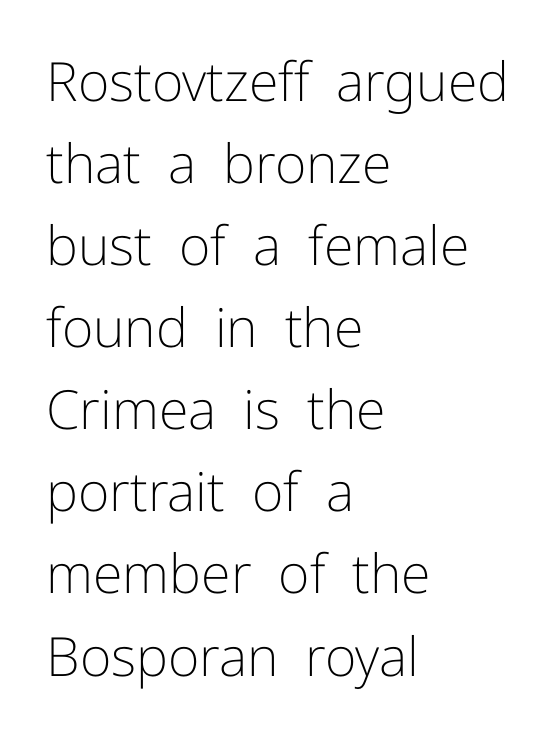
Students, observe: this is what conventionally led text looks like. Reading down the block, your eye returns to a fixed left position each line. Words appear dense and cohesive because spacing is normal. Posture: straight, roman, zero tilt. Has an underline been added? It has not.
